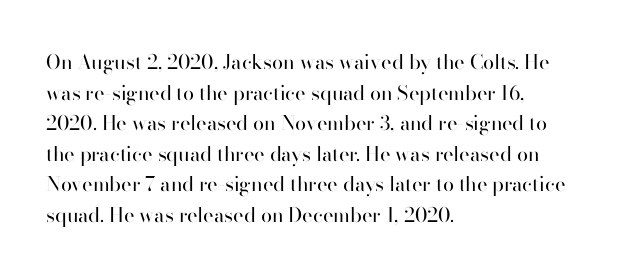
{"italic": "no", "bold": "no", "underline": "no", "align": "left", "line_spacing": "normal", "line_spacing_ratio": 1.53, "letter_spacing": "normal", "letter_spacing_em": 0.0, "glyph_px": 20}
